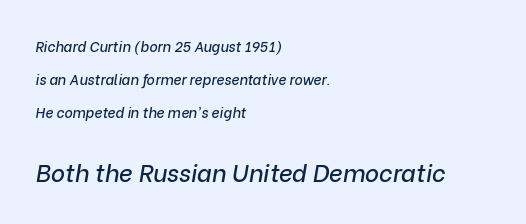
What stands out about the letter spacing? Nothing — it is the standard amount. Typeset ragged right — the left edge is the straight one. Loosely led — the rows are spread out. The more generous point size was reserved for the lower chunk. These lines were composed using italics.
